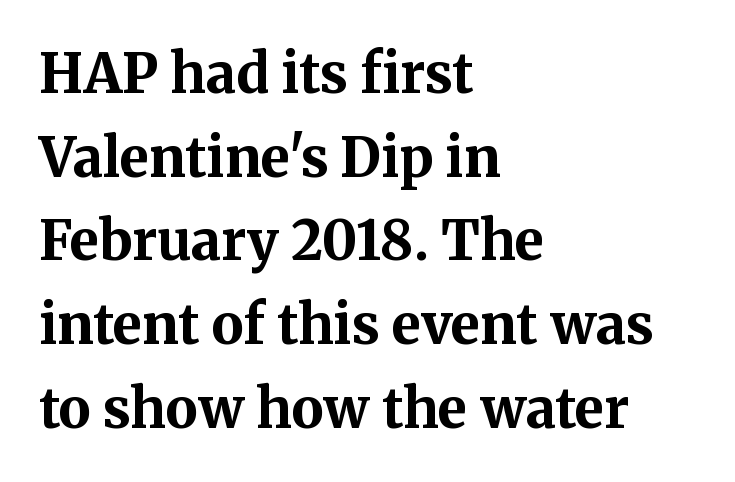
{"serif": "yes", "italic": "no", "bold": "yes", "weight": "bold", "width": "normal", "stroke_contrast": "medium", "x_height": "medium", "monospaced": "no", "underline": "no", "align": "left", "line_spacing": "normal", "line_spacing_ratio": 1.55, "letter_spacing": "normal", "letter_spacing_em": 0.0, "glyph_px": 54}
